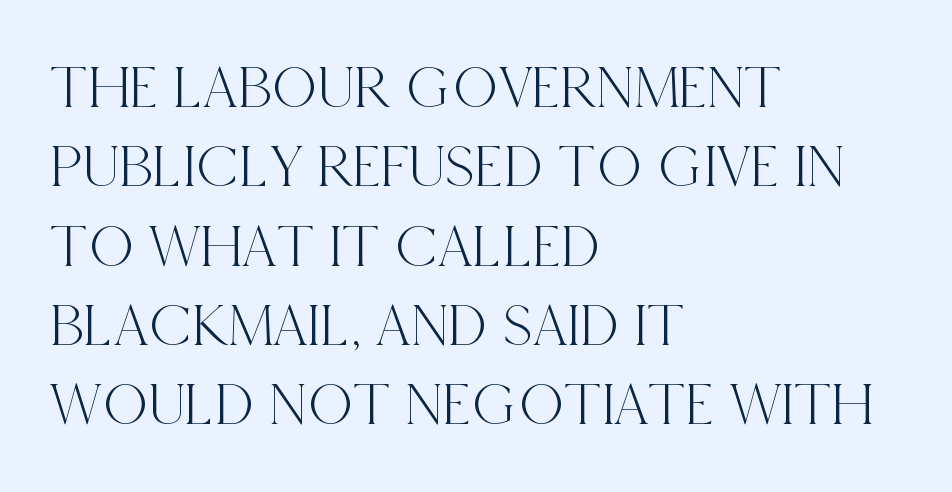
The image shows 62 px condensed serif type, upright; set left-aligned, normal line spacing (1.28x), normal letter spacing, not underlined; a large x-height.
